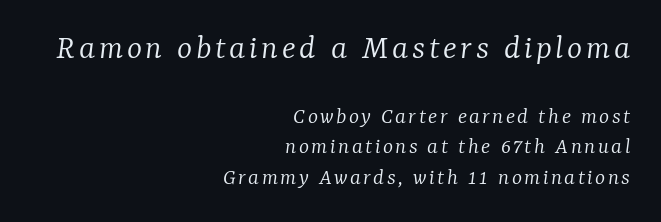
The image shows 36 px light serif type, italic (leaning right); set right-aligned, normal line spacing (1.26x), not underlined; the first (top) block is 1.5x larger; low stroke contrast and a medium x-height.
